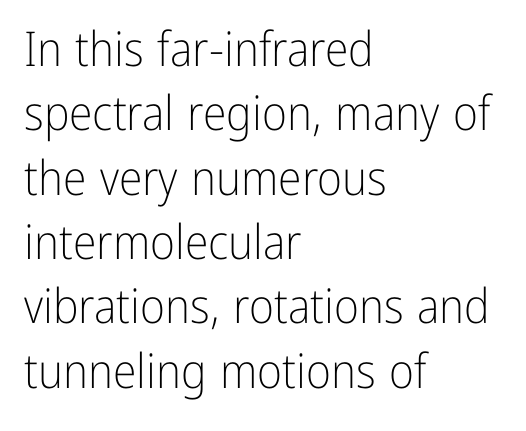
Q: Is the text bold? A: No.
Q: Is the text italic (slanted)? A: No, it is upright.
Q: Is the typeface a serif or a sans-serif typeface? A: Sans-serif.
Q: Is the text underlined? A: No.
Q: How is the paragraph aligned? A: Left-aligned.
Q: Is the spacing between letters normal or unusually wide? A: Normal.
Q: Is the spacing between lines tight, normal or loose? A: Normal.
Q: Width (condensed, normal, or wide)? A: Condensed.
Q: Stroke contrast? A: Low.
Q: x-height? A: Medium.
Q: Monospaced? A: No.
